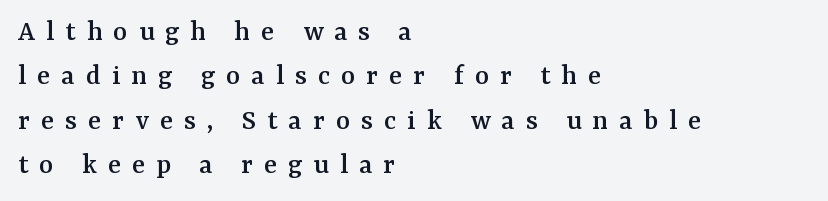
Whoever set this chose a conventional vertical rhythm. The letters advance in unequal steps, a hallmark of proportional type. The zone under the glyphs is completely vacant. In terms of letterspacing, this is a distinctly airy, spread setting. A serif font was chosen for this passage. Designer's note — italics off, roman on.
